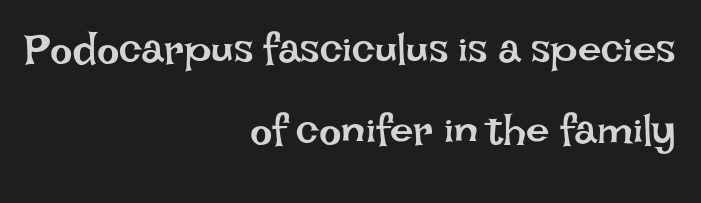
{"italic": "no", "bold": "no", "weight": "regular", "width": "normal", "stroke_contrast": "low", "x_height": "large", "monospaced": "no", "underline": "no", "align": "right", "line_spacing": "loose", "line_spacing_ratio": 1.94, "letter_spacing": "normal", "letter_spacing_em": 0.0, "glyph_px": 42}
